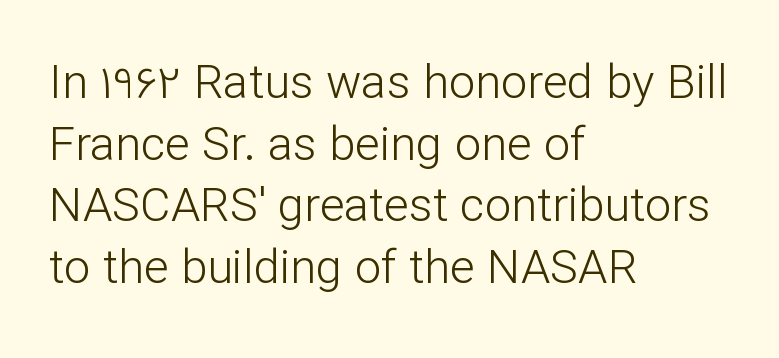
Inter-character spacing is left at the font's built-in metrics. Typographically, this falls in the sans-serif category. Tall strokes in this sample are plumb rather than angled. The rendering anchors every line to the left-hand side. Proportional: the letters do not fall into vertical columns. Weight: not bold — regular or lighter.
